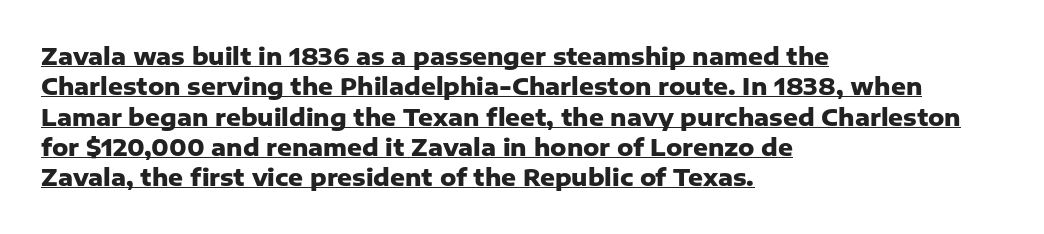
{"italic": "no", "bold": "yes", "underline": "yes", "align": "left", "line_spacing": "normal", "line_spacing_ratio": 1.32, "letter_spacing": "normal", "letter_spacing_em": 0.0, "glyph_px": 23}
